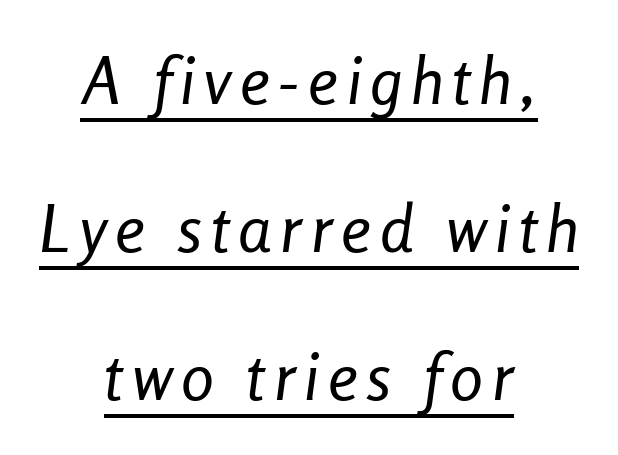
The whitespace from short lines is split evenly between both sides. Students, observe: this is what heavily led, spacious text looks like. Compared with a typical body face, this is equally light or lighter still. Quick note: underline on. Varying glyph widths throughout — classic text-font behaviour.
